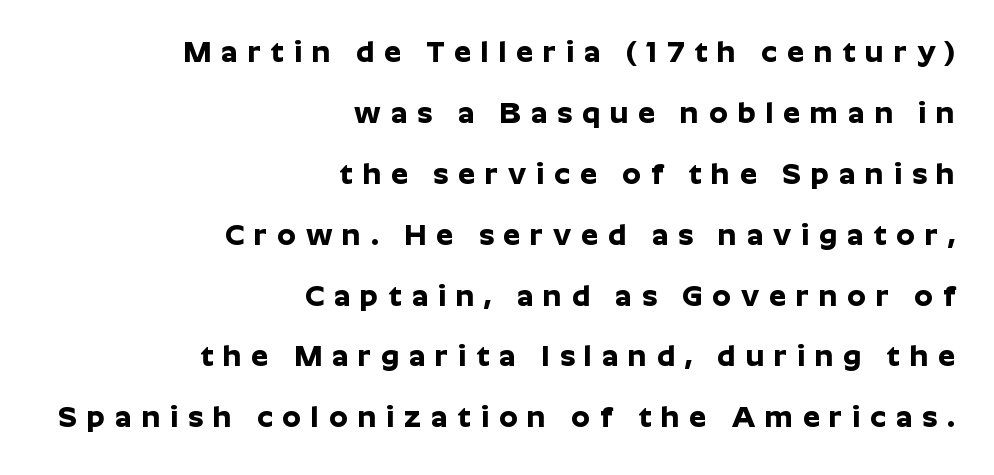
The type family on display is of the sans-serif kind. The line-height multiplier appears high, well above default. Every letter is thick-stroked: bold, no question. This rendering uses right alignment, leaving the left contour irregular.
